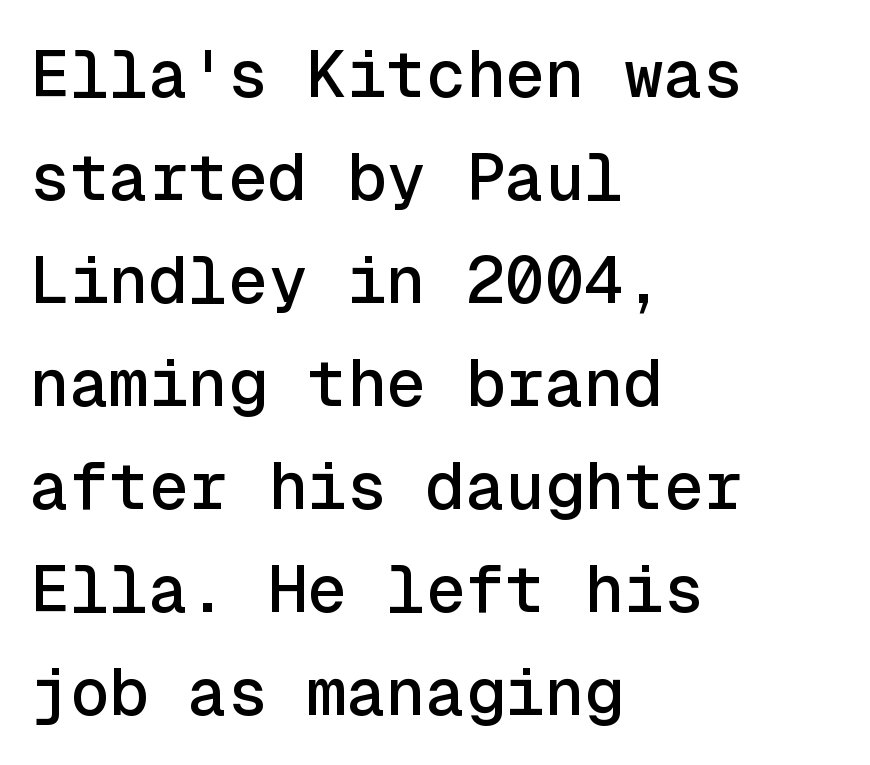
Q: Is the text italic (slanted)? A: No, it is upright.
Q: Is the typeface a serif or a sans-serif typeface? A: Sans-serif.
Q: Is the text underlined? A: No.
Q: How is the paragraph aligned? A: Left-aligned.
Q: Is the spacing between letters normal or unusually wide? A: Normal.
Q: Is the spacing between lines tight, normal or loose? A: Normal.
Q: Width (condensed, normal, or wide)? A: Normal.
Q: x-height? A: Medium.
Q: Monospaced? A: Yes.
